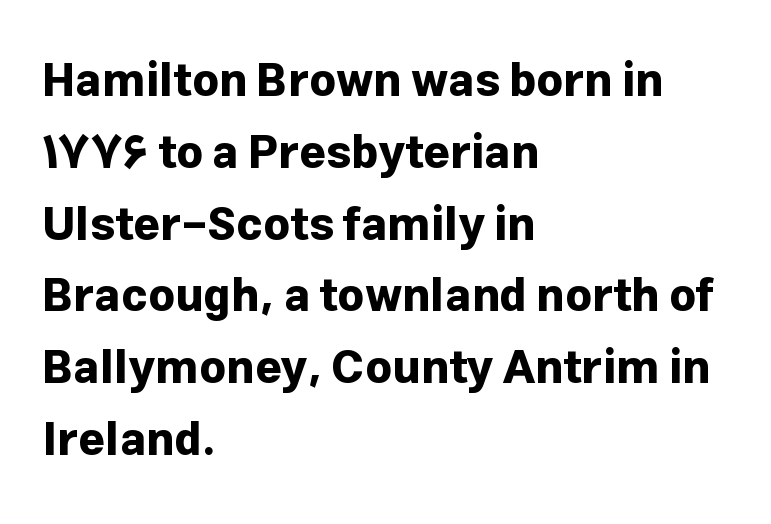
Q: Is the text bold? A: Yes.
Q: Is the text italic (slanted)? A: No, it is upright.
Q: Is the typeface a serif or a sans-serif typeface? A: Sans-serif.
Q: Is the text underlined? A: No.
Q: How is the paragraph aligned? A: Left-aligned.
Q: Is the spacing between letters normal or unusually wide? A: Normal.
Q: Is the spacing between lines tight, normal or loose? A: Normal.
Q: Width (condensed, normal, or wide)? A: Normal.
Q: Stroke contrast? A: Low.
Q: x-height? A: Medium.
Q: Monospaced? A: No.
